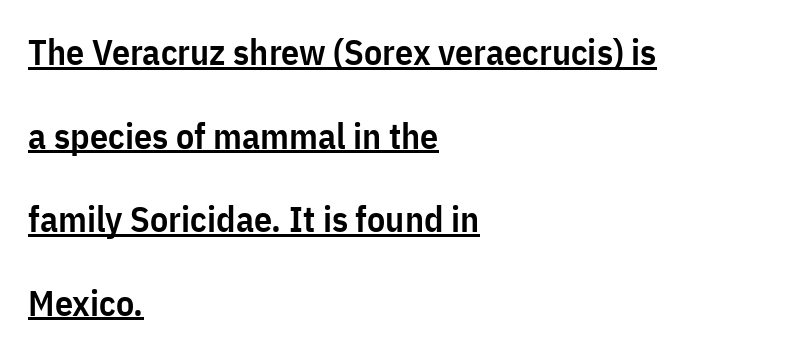
The image shows 36 px semibold, condensed sans-serif type, upright; set left-aligned, loose line spacing (2.32x), normal letter spacing, underlined; low stroke contrast and a medium x-height.
